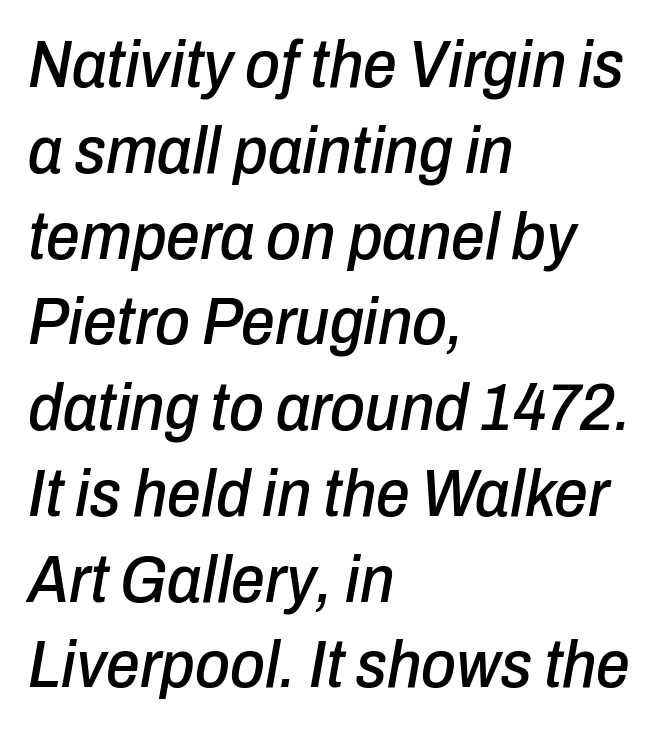
Q: Is the text italic (slanted)? A: Yes, it leans right by about 10 degrees.
Q: Is the text underlined? A: No.
Q: How is the paragraph aligned? A: Left-aligned.
Q: Is the spacing between letters normal or unusually wide? A: Normal.
Q: Is the spacing between lines tight, normal or loose? A: Normal.
Q: Width (condensed, normal, or wide)? A: Condensed.
Q: Stroke contrast? A: Low.
Q: x-height? A: Medium.
Q: Monospaced? A: No.
